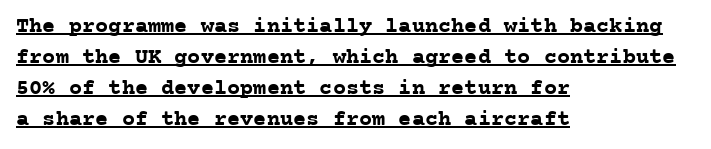
What stands out about the letter spacing? Nothing — it is the standard amount. Does the weight exceed regular? Yes, all the way to bold. In CSS terms this would be text-align: left. Is there any slant? The stems are plumb. The passage shown stacks its lines at a standard gap.
